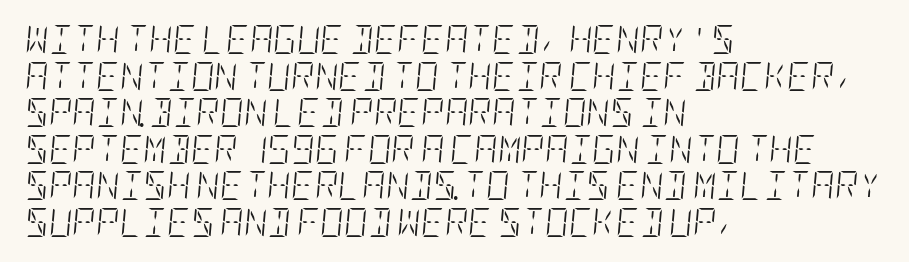
{"italic": "yes", "lean": "right", "slant_degrees": 5, "bold": "no", "weight": "light", "width": "condensed", "stroke_contrast": "low", "x_height": "large", "underline": "no", "align": "left", "line_spacing": "normal", "line_spacing_ratio": 1.26, "letter_spacing": "normal", "letter_spacing_em": 0.0, "glyph_px": 29}
